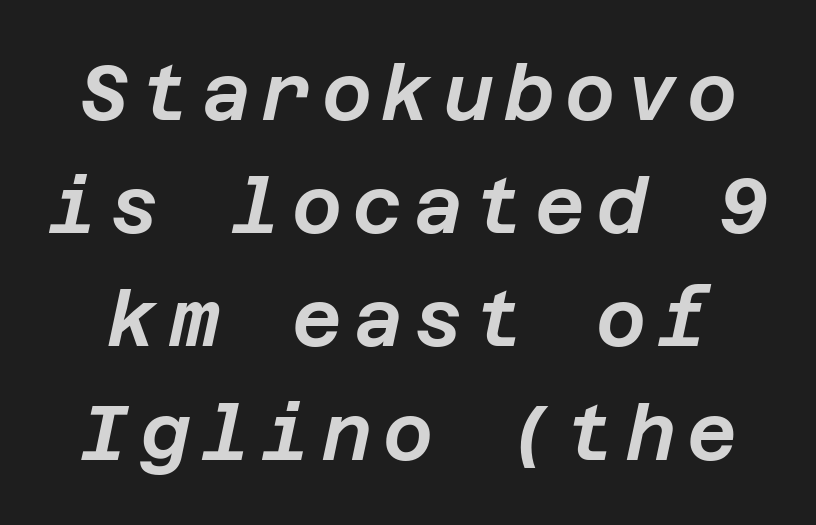
The image shows 77 px text type, italic (leaning right); set normal line spacing (1.47x), not underlined; low stroke contrast and a large x-height.
